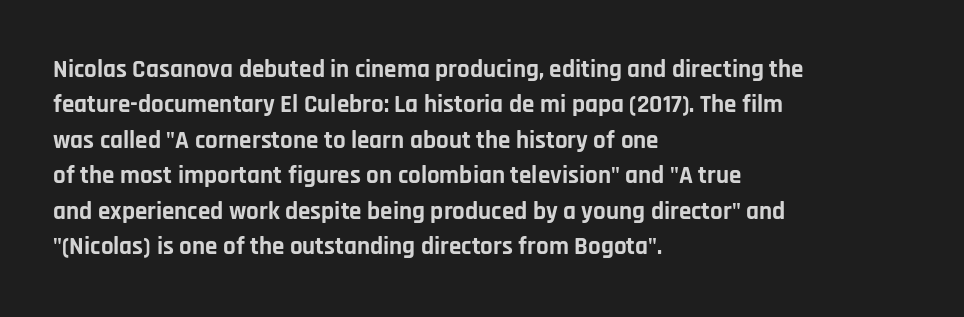
The strokes are fattened all the way to bold. Does the copy run flush right? No — it runs flush left. The face used here is rendered with its standard letterfit. Does the leading feel generous? No, just average. The typography opts for an upright posture over an oblique one.
